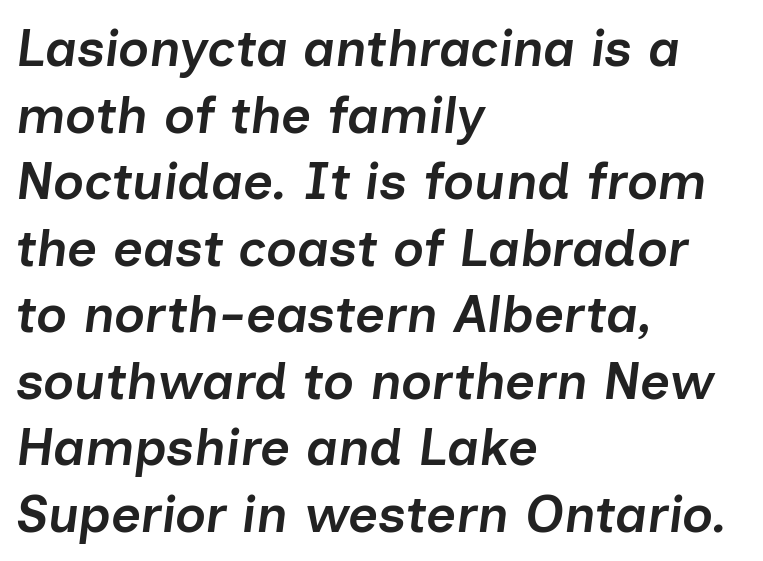
{"italic": "yes", "lean": "right", "slant_degrees": 7, "bold": "semi", "weight": "semibold", "width": "normal", "stroke_contrast": "low", "x_height": "medium", "monospaced": "no", "underline": "no", "align": "left", "line_spacing": "normal", "line_spacing_ratio": 1.28, "letter_spacing": "normal", "letter_spacing_em": 0.0, "glyph_px": 52}
